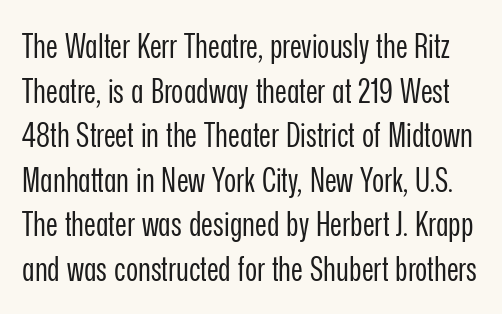
This sample keeps an unexceptional amount of space between lines. Is this a fixed-width face? No — the glyphs have proportional, varying widths. The glyphs in this specimen are sans serif. The specimen omits any rule beneath the text block's lines.
